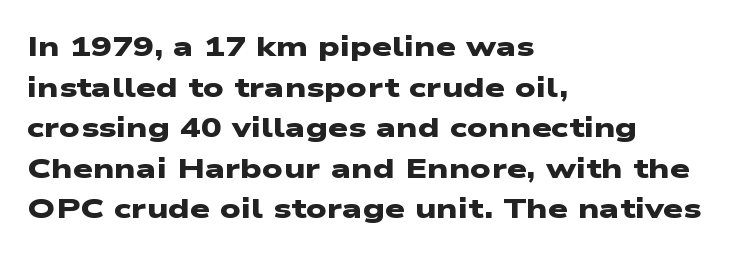
Left-aligned paragraph, ragged on the right. Varying glyph widths throughout — classic text-font behaviour. Each letter's strokes conclude bluntly, with no projecting serifs. Chunky letters — that's bold for sure. Is there much room between lines? A standard amount, neither cramped nor airy. Each word holds together tightly as a unit, with standard inter-letter gaps.
